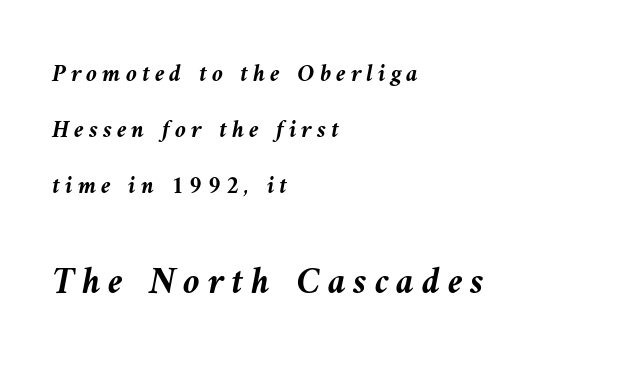
{"italic": "yes", "lean": "left", "slant_degrees": 9, "bold": "yes", "weight": "semibold", "width": "normal", "stroke_contrast": "medium", "x_height": "medium", "monospaced": "no", "underline": "no", "align": "left", "line_spacing": "loose", "line_spacing_ratio": 2.24, "letter_spacing": "wide", "letter_spacing_em": 0.2, "larger_block": "second", "size_ratio": 1.52, "glyph_px": 38}
